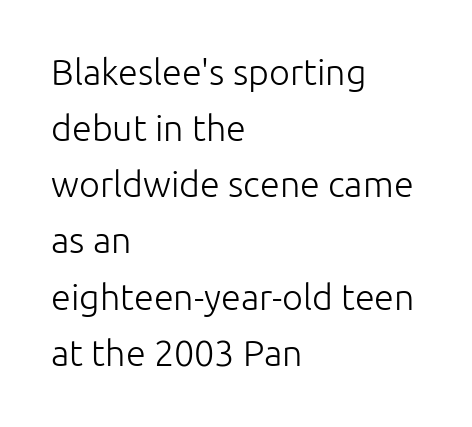
{"serif": "no", "italic": "no", "bold": "no", "weight": "light", "width": "normal", "stroke_contrast": "low", "x_height": "medium", "monospaced": "no", "underline": "no", "align": "left", "line_spacing": "normal", "line_spacing_ratio": 1.56, "letter_spacing": "normal", "letter_spacing_em": 0.0, "glyph_px": 36}
